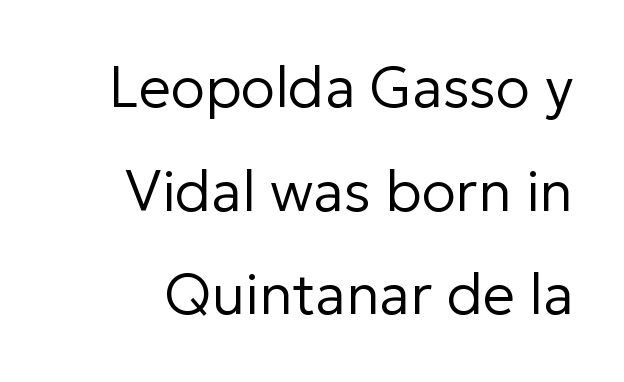
The image shows 57 px regular-weight sans-serif type, upright; set line spacing 1.82x, normal letter spacing, not underlined; low stroke contrast and a medium x-height.
